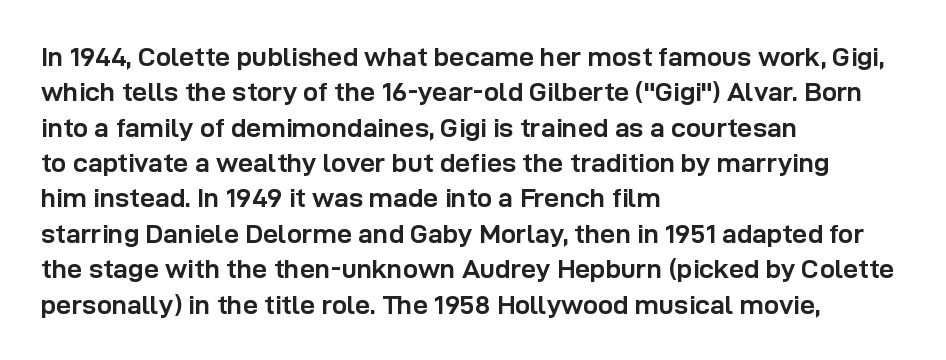
Q: Is the text bold? A: Yes.
Q: Is the text italic (slanted)? A: No, it is upright.
Q: Is the text underlined? A: No.
Q: How is the paragraph aligned? A: Left-aligned.
Q: Is the spacing between letters normal or unusually wide? A: Normal.
Q: Is the spacing between lines tight, normal or loose? A: Normal.
